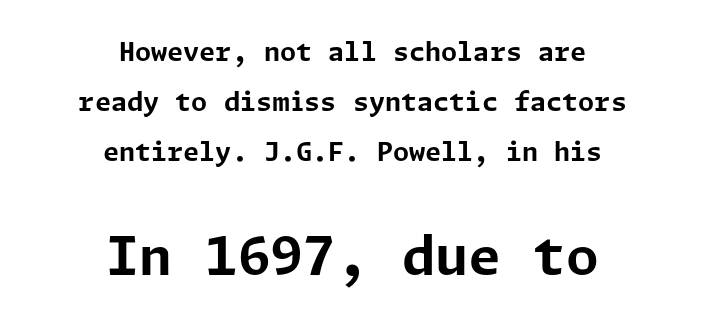
The tracking reads as untouched default to a designer's eye. Alignment: centered. Glance below the letters and you will spot only blank space. Upright lettering throughout. Each glyph is drawn with heavy, bold strokes.
